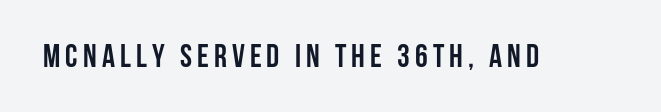
The image shows 32 px semibold, condensed sans-serif type, upright; set not underlined; low stroke contrast and a large x-height.
